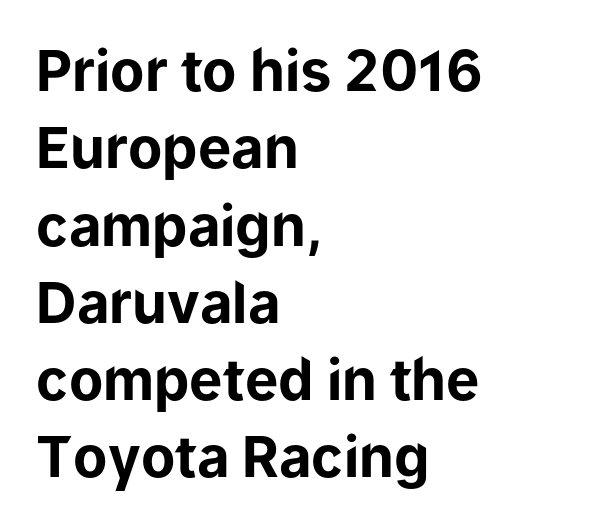
{"serif": "no", "italic": "no", "bold": "yes", "weight": "bold", "width": "normal", "stroke_contrast": "low", "x_height": "medium", "monospaced": "no", "underline": "no", "align": "left", "line_spacing": "normal", "line_spacing_ratio": 1.38, "letter_spacing": "normal", "letter_spacing_em": 0.0, "glyph_px": 56}
